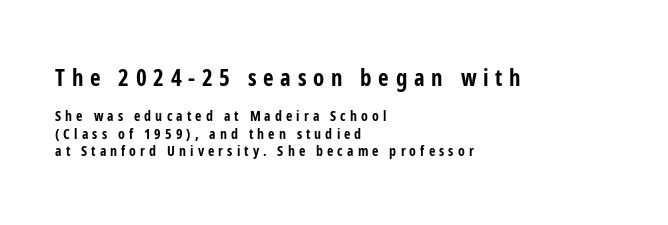
{"italic": "no", "bold": "yes", "underline": "no", "align": "left", "line_spacing": "normal", "line_spacing_ratio": 1.25, "letter_spacing": "wide", "letter_spacing_em": 0.29, "larger_block": "first", "size_ratio": 1.64, "glyph_px": 23}
